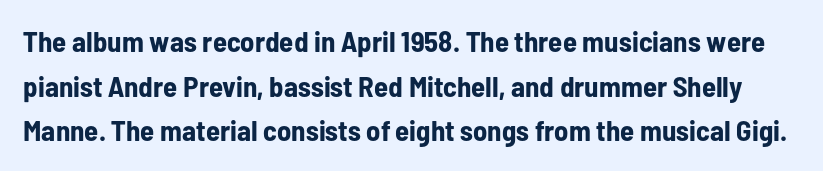
{"serif": "no", "italic": "no", "bold": "yes", "weight": "bold", "width": "condensed", "stroke_contrast": "low", "x_height": "medium", "monospaced": "no", "underline": "no", "line_spacing": "normal", "line_spacing_ratio": 1.54, "letter_spacing": "normal", "letter_spacing_em": 0.0, "glyph_px": 29}
